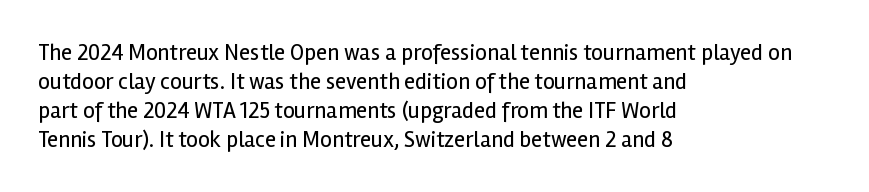
Q: Is the text bold? A: No.
Q: Is the text italic (slanted)? A: No, it is upright.
Q: Is the text underlined? A: No.
Q: How is the paragraph aligned? A: Left-aligned.
Q: Is the spacing between letters normal or unusually wide? A: Normal.
Q: Is the spacing between lines tight, normal or loose? A: Normal.
